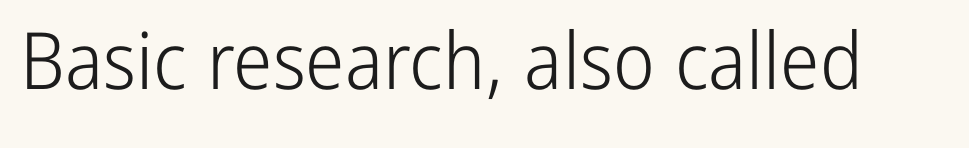
Q: Is the text bold? A: No.
Q: Is the text italic (slanted)? A: No, it is upright.
Q: Is the typeface a serif or a sans-serif typeface? A: Sans-serif.
Q: Is the text underlined? A: No.
Q: Is the spacing between letters normal or unusually wide? A: Normal.
Q: Width (condensed, normal, or wide)? A: Condensed.
Q: Stroke contrast? A: Low.
Q: x-height? A: Medium.
Q: Monospaced? A: No.
